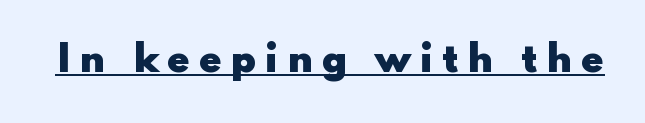
Q: Is the text bold? A: Yes.
Q: Is the text italic (slanted)? A: No, it is upright.
Q: Is the typeface a serif or a sans-serif typeface? A: Sans-serif.
Q: Is the text underlined? A: Yes.
Q: Is the spacing between letters normal or unusually wide? A: Unusually wide.
Q: Width (condensed, normal, or wide)? A: Wide.
Q: Stroke contrast? A: Low.
Q: x-height? A: Small.
Q: Monospaced? A: No.
